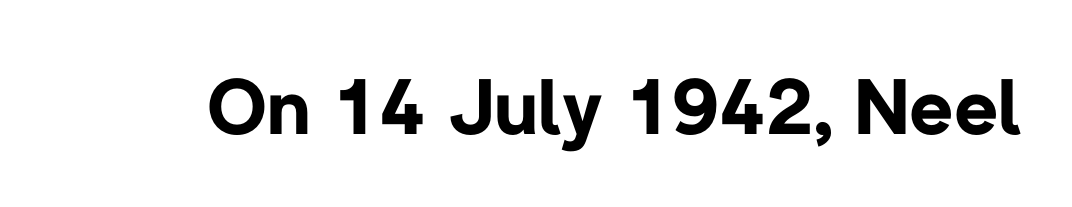
{"serif": "no", "italic": "no", "bold": "yes", "weight": "bold", "width": "normal", "stroke_contrast": "low", "x_height": "medium", "monospaced": "no", "underline": "no", "letter_spacing": "normal", "letter_spacing_em": 0.0, "glyph_px": 76}
